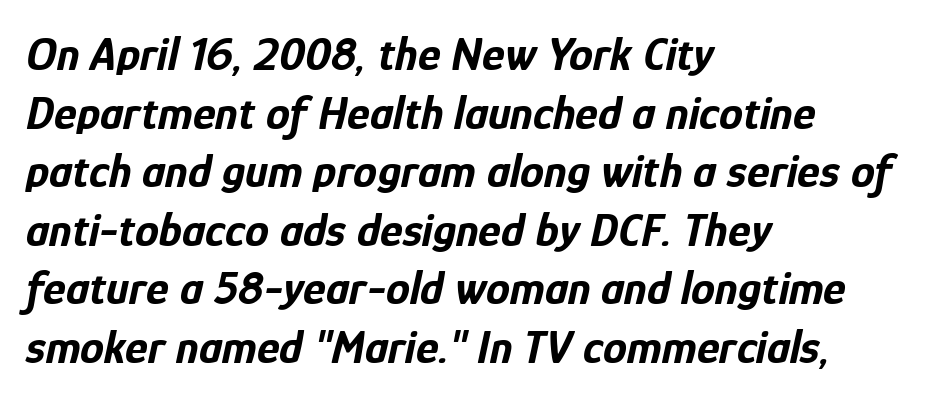
Q: Is the text bold? A: Yes.
Q: Is the text italic (slanted)? A: Yes, it leans right by about 12 degrees.
Q: Is the text underlined? A: No.
Q: How is the paragraph aligned? A: Left-aligned.
Q: Is the spacing between letters normal or unusually wide? A: Normal.
Q: Width (condensed, normal, or wide)? A: Condensed.
Q: Stroke contrast? A: Low.
Q: x-height? A: Medium.
Q: Monospaced? A: No.
